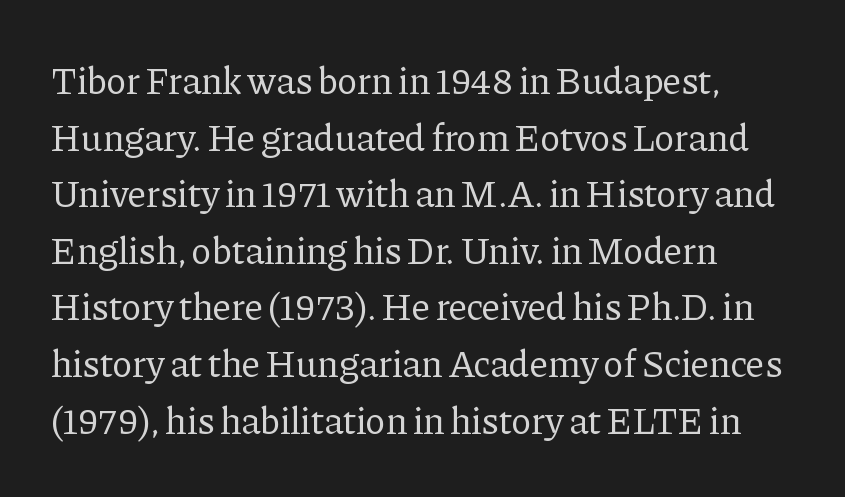
The image shows 38 px regular-weight serif type, upright; set left-aligned, normal line spacing (1.49x), normal letter spacing, not underlined; low stroke contrast and a medium x-height.
